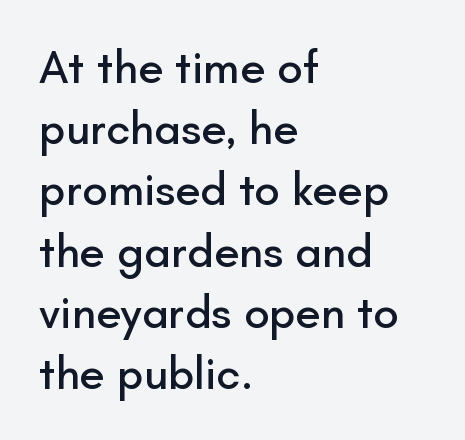
If you drew a ruler down the left edge, every line would touch it. These lines sit exactly where default settings would place them. The face used here is a sans, in the tradition of grotesques and geometrics. You could not count columns in this text — the font is proportionally spaced.
